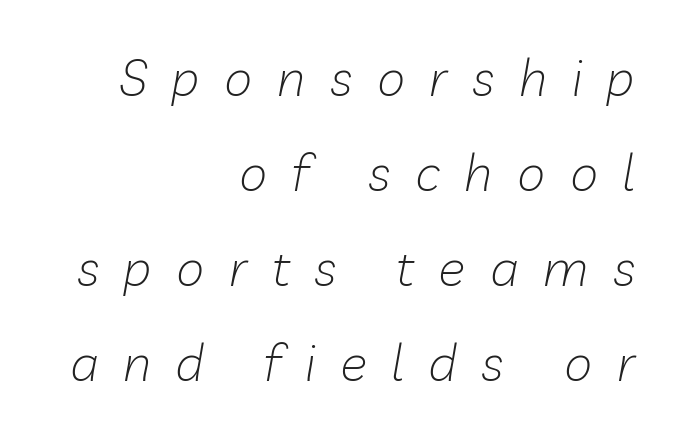
The image shows 51 px light type, italic (leaning right); set right-aligned, line spacing 1.86x, unusually wide letter spacing (+0.48 em), not underlined; low stroke contrast and a medium x-height.
